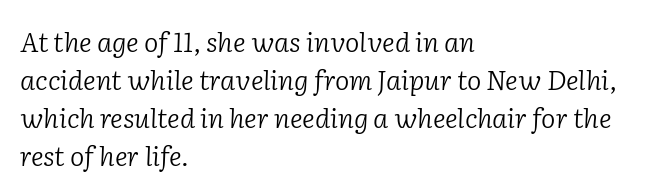
{"italic": "yes", "lean": "right", "slant_degrees": 2, "bold": "no", "underline": "no", "align": "left", "line_spacing": "normal", "line_spacing_ratio": 1.41, "letter_spacing": "normal", "letter_spacing_em": 0.0, "glyph_px": 27}
